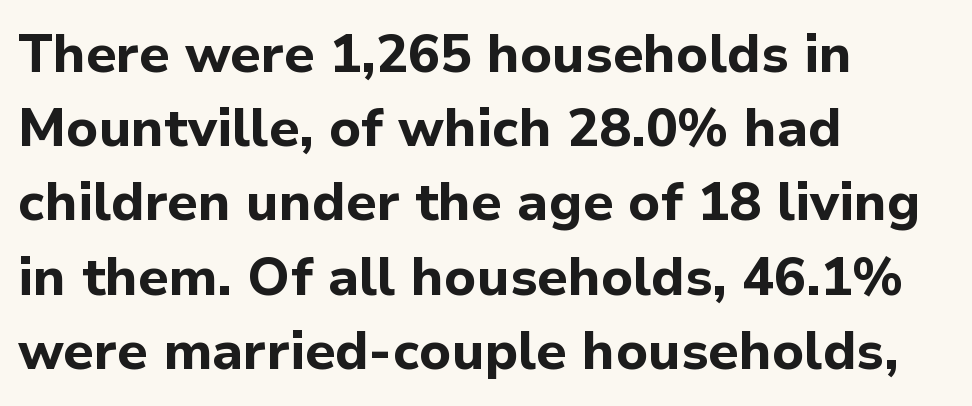
The image shows 53 px bold sans-serif type, upright; set left-aligned, normal line spacing (1.4x), normal letter spacing, not underlined; low stroke contrast and a medium x-height.
